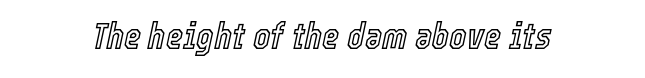
{"italic": "yes", "lean": "right", "slant_degrees": 12, "width": "condensed", "x_height": "medium", "monospaced": "no", "underline": "no", "letter_spacing": "normal", "letter_spacing_em": 0.0, "glyph_px": 37}
